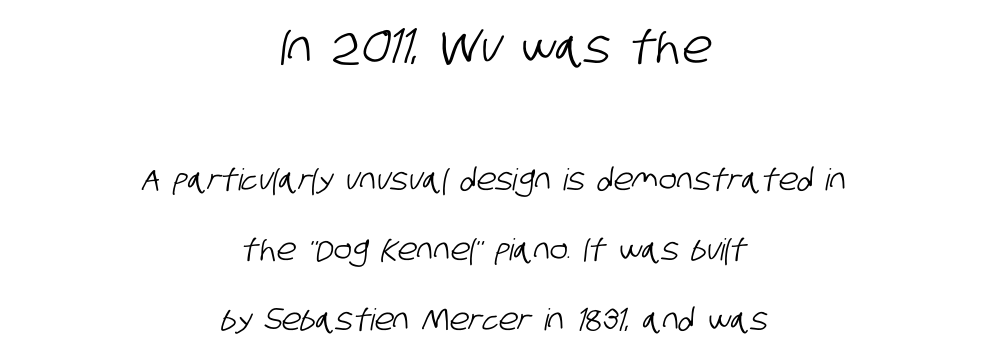
{"serif": "no", "width": "condensed", "stroke_contrast": "low", "x_height": "large", "monospaced": "no", "underline": "no", "align": "center", "line_spacing": "loose", "line_spacing_ratio": 2.32, "letter_spacing": "normal", "letter_spacing_em": 0.0, "larger_block": "first", "size_ratio": 1.5, "glyph_px": 45}
